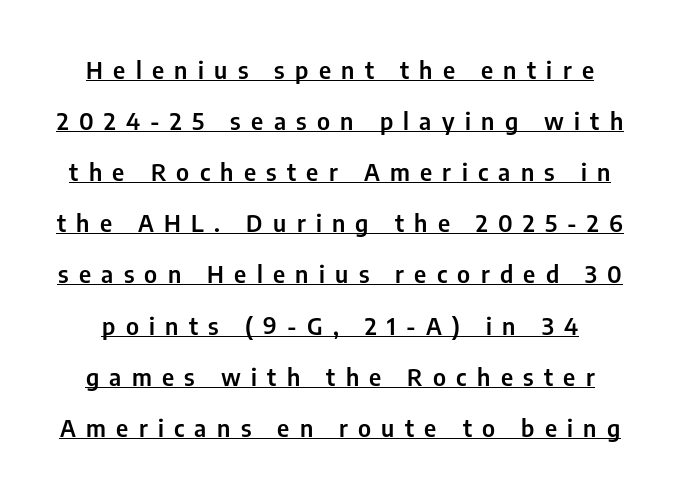
The image shows 24 px text type, upright; set loose line spacing (2.13x), unusually wide letter spacing (+0.43 em), underlined.
